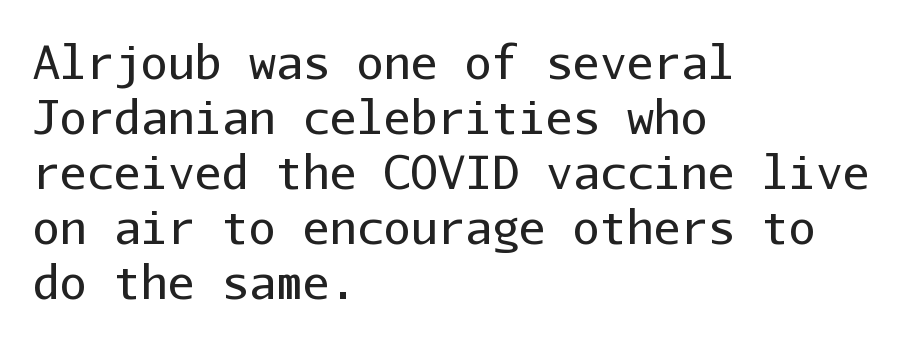
Fixed-width glyphs throughout — classic coding-font behaviour. Stem width sits at or under what a default text font uses. Each line starts at the same left margin while the right side varies. Letter spacing: default. Descender tails drop into unmarked territory.
